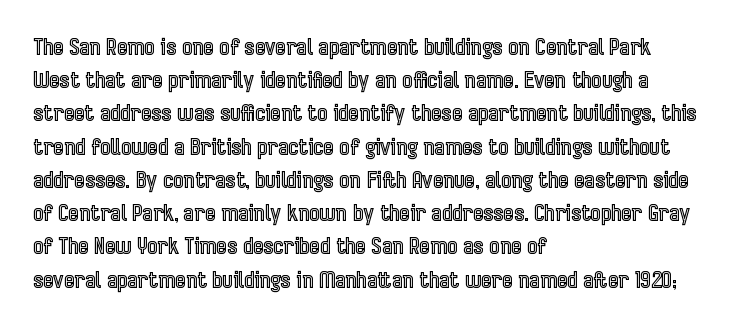
{"italic": "no", "underline": "no", "align": "left", "line_spacing": "normal", "line_spacing_ratio": 1.51, "letter_spacing": "normal", "letter_spacing_em": 0.0, "glyph_px": 22}
